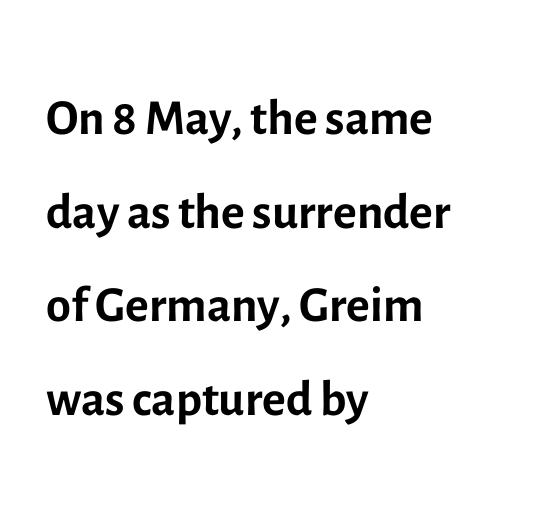
Left-aligned paragraph, ragged on the right. The letters carry no serifs — their stems end cleanly without finishing strokes. Unmarked baselines from the first word to the last. Whoever set this chose a conventional vertical rhythm.
